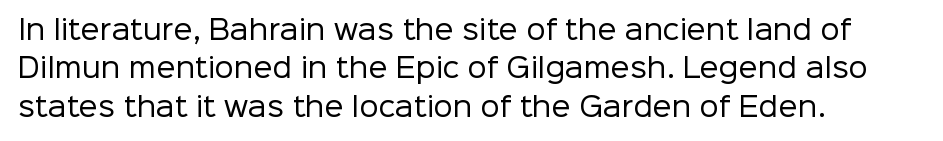
Q: Is the text bold? A: No.
Q: Is the text italic (slanted)? A: No, it is upright.
Q: Is the text underlined? A: No.
Q: How is the paragraph aligned? A: Left-aligned.
Q: Is the spacing between letters normal or unusually wide? A: Normal.
Q: Is the spacing between lines tight, normal or loose? A: Normal.
